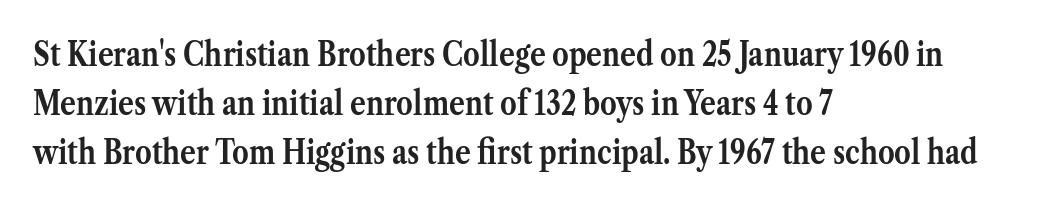
Q: Is the text bold? A: Yes.
Q: Is the text italic (slanted)? A: No, it is upright.
Q: Is the typeface a serif or a sans-serif typeface? A: Serif.
Q: Is the text underlined? A: No.
Q: How is the paragraph aligned? A: Left-aligned.
Q: Is the spacing between letters normal or unusually wide? A: Normal.
Q: Is the spacing between lines tight, normal or loose? A: Normal.
Q: Width (condensed, normal, or wide)? A: Normal.
Q: Stroke contrast? A: Medium.
Q: x-height? A: Medium.
Q: Monospaced? A: No.
